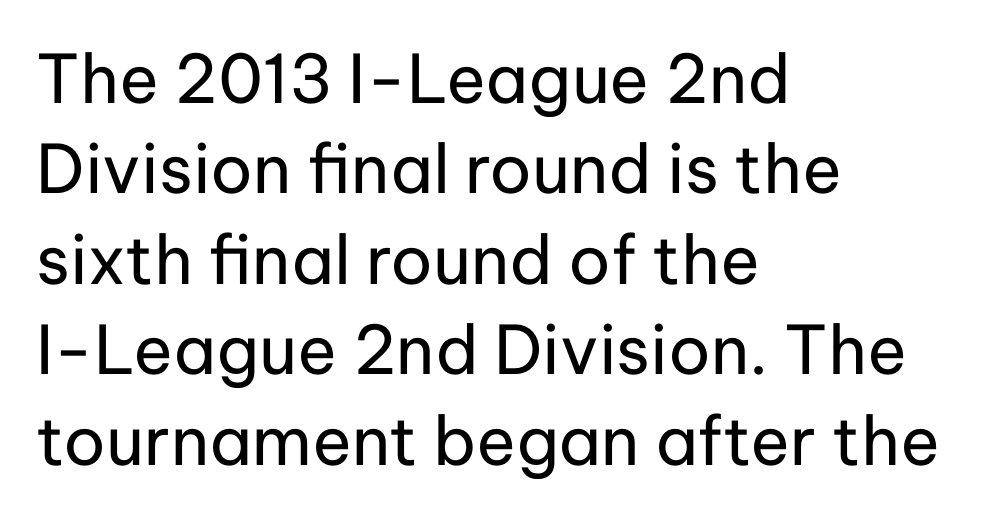
{"serif": "no", "italic": "no", "bold": "no", "weight": "regular", "width": "normal", "stroke_contrast": "low", "x_height": "medium", "monospaced": "no", "underline": "no", "align": "left", "line_spacing": "normal", "line_spacing_ratio": 1.35, "letter_spacing": "normal", "letter_spacing_em": 0.0, "glyph_px": 67}
